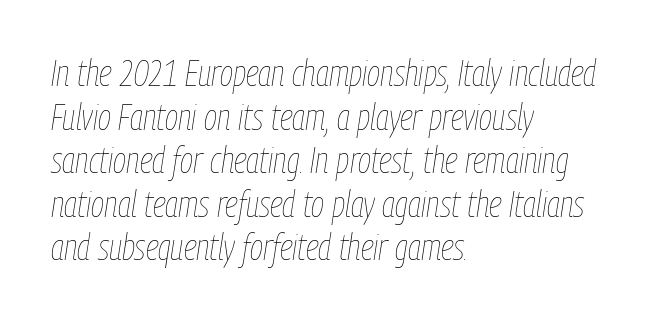
Q: Is the text bold? A: No.
Q: Is the text italic (slanted)? A: Yes, it leans right by about 9 degrees.
Q: Is the text underlined? A: No.
Q: How is the paragraph aligned? A: Left-aligned.
Q: Is the spacing between letters normal or unusually wide? A: Normal.
Q: Width (condensed, normal, or wide)? A: Condensed.
Q: Stroke contrast? A: Low.
Q: x-height? A: Medium.
Q: Monospaced? A: No.
